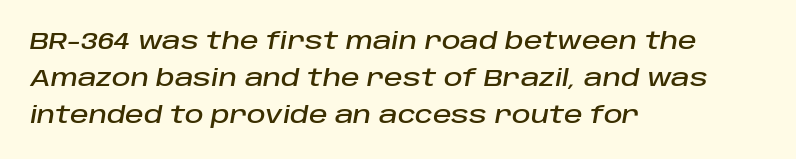
{"italic": "yes", "lean": "right", "slant_degrees": 10, "underline": "no", "align": "left", "line_spacing": "normal", "line_spacing_ratio": 1.6, "letter_spacing": "normal", "letter_spacing_em": 0.0, "glyph_px": 23}
